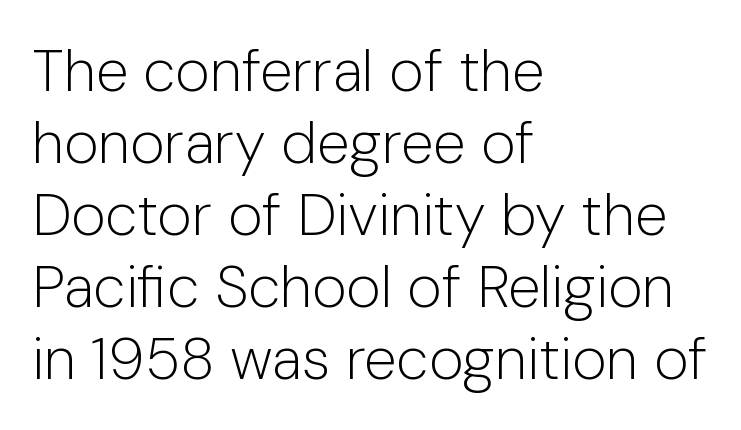
The image shows 59 px light sans-serif type, upright; set left-aligned, line spacing 1.22x, normal letter spacing, not underlined; low stroke contrast and a medium x-height.
